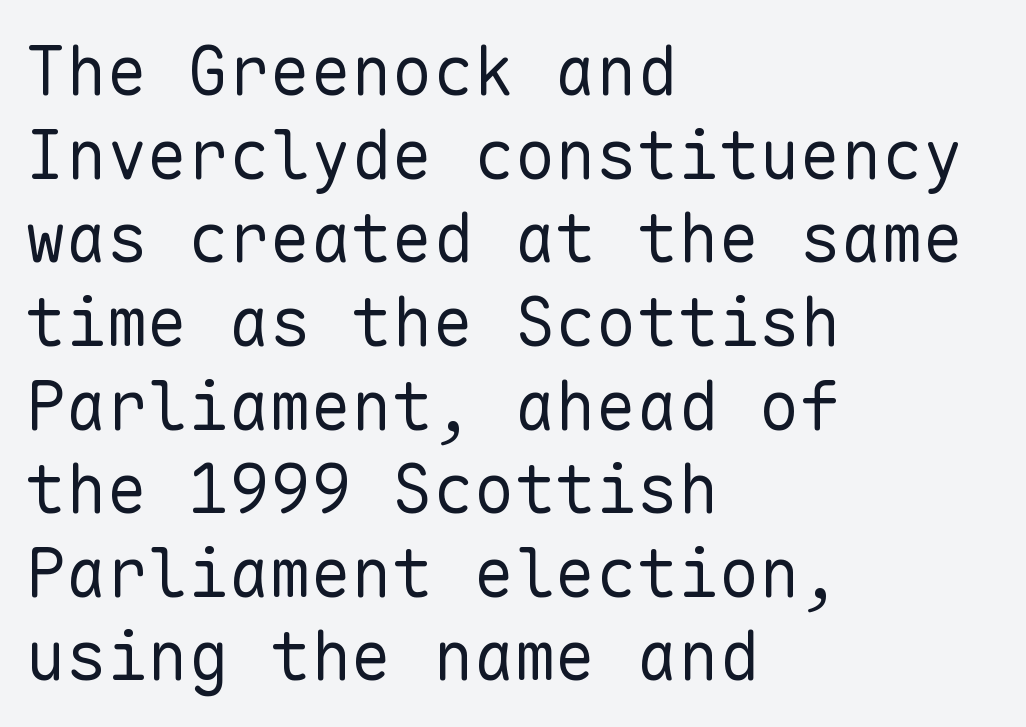
How are the letters spaced? Ordinarily, with no added tracking. Left-aligned paragraph, ragged on the right. You could count columns in this text — the font is strictly monospaced. Each stroke keeps to a modest, everyday thickness or less.
